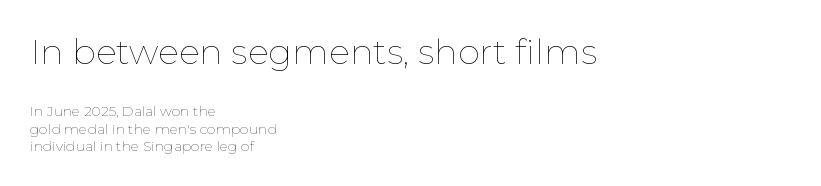
{"italic": "no", "bold": "no", "weight": "thin", "width": "normal", "stroke_contrast": "low", "x_height": "medium", "monospaced": "no", "underline": "no", "align": "left", "line_spacing": "normal", "line_spacing_ratio": 1.26, "letter_spacing": "normal", "letter_spacing_em": 0.0, "larger_block": "first", "size_ratio": 2.5, "glyph_px": 35}
